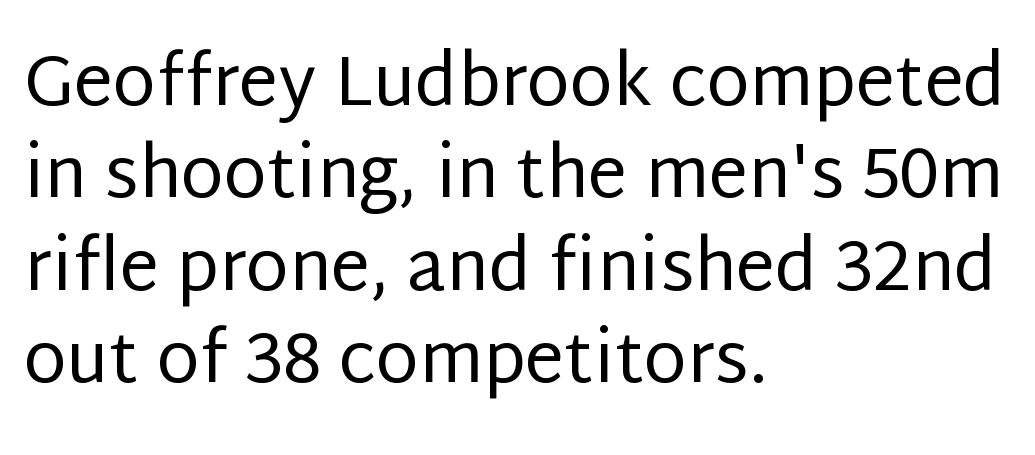
The image shows 70 px regular-weight sans-serif type, upright; set left-aligned, normal line spacing (1.32x), normal letter spacing, not underlined; low stroke contrast and a large x-height.
